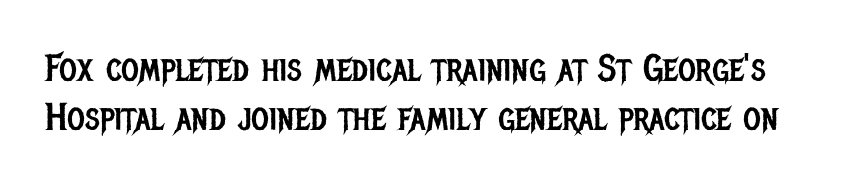
{"serif": "no", "italic": "no", "bold": "no", "weight": "regular", "width": "condensed", "stroke_contrast": "low", "x_height": "large", "monospaced": "no", "underline": "no", "line_spacing": "normal", "line_spacing_ratio": 1.29, "letter_spacing": "normal", "letter_spacing_em": 0.0, "glyph_px": 38}
